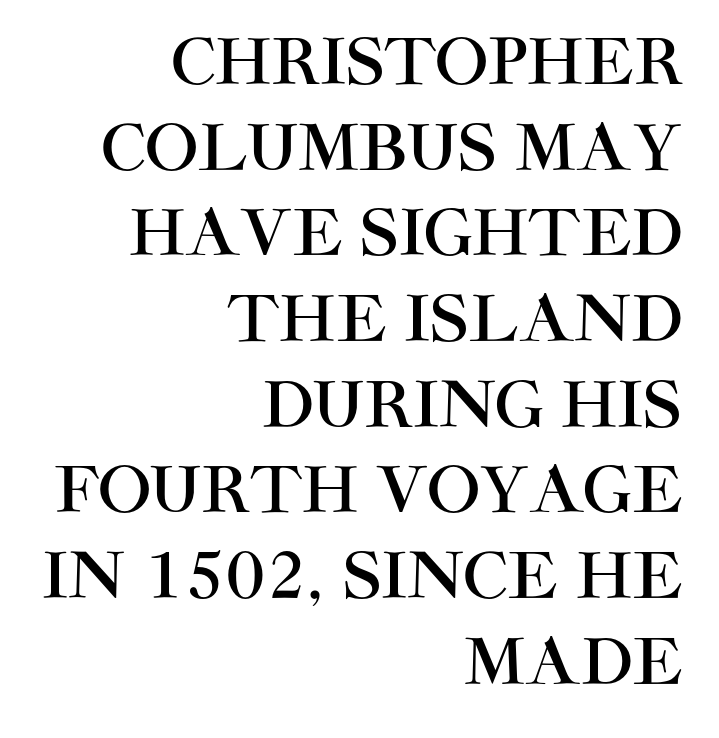
{"serif": "no", "italic": "no", "width": "normal", "stroke_contrast": "high", "x_height": "large", "monospaced": "no", "underline": "no", "align": "right", "line_spacing": "normal", "line_spacing_ratio": 1.36, "letter_spacing": "normal", "letter_spacing_em": 0.0, "glyph_px": 63}
